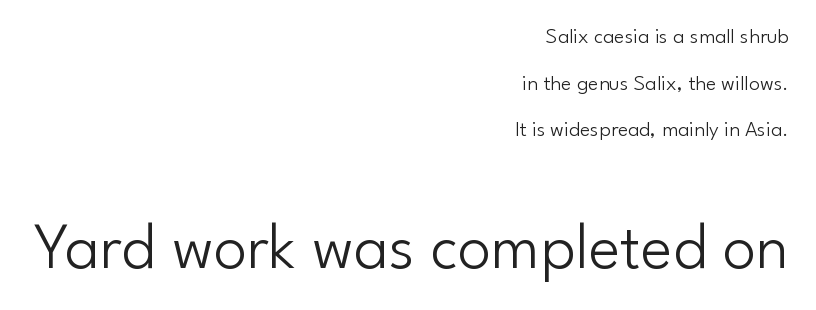
The space directly below the letters is spotless. There is no visible air inserted between adjacent glyphs. No heavy texture on the line: the type isn't bold. The type family on display is of the sans-serif kind.
